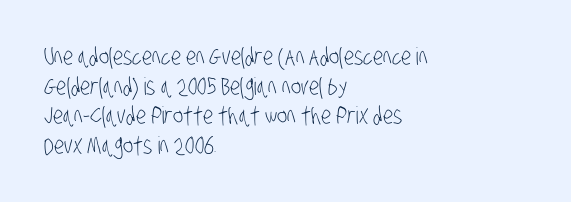
Q: Is the text bold? A: No.
Q: Is the text underlined? A: No.
Q: How is the paragraph aligned? A: Left-aligned.
Q: Is the spacing between letters normal or unusually wide? A: Normal.
